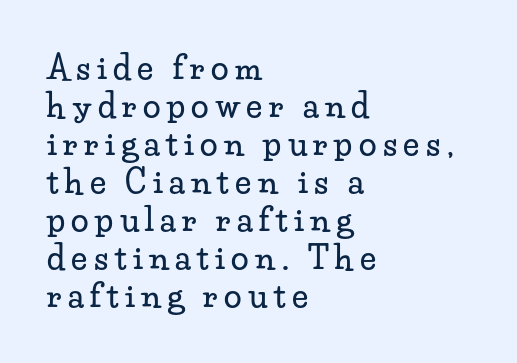
Does extra space separate the letters? Yes, quite a lot of it. Classification — serif. Here the designer chose a conventional face with non-uniform glyph widths. The typesetter chose a ragged-right arrangement here. Tall strokes in this sample are plumb rather than angled. Underlining? Definitely not there.
